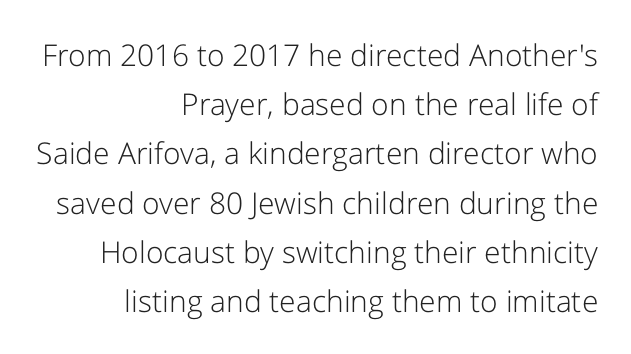
The image shows 30 px light sans-serif type, upright; set right-aligned, normal line spacing (1.64x), normal letter spacing, not underlined; low stroke contrast and a medium x-height.
